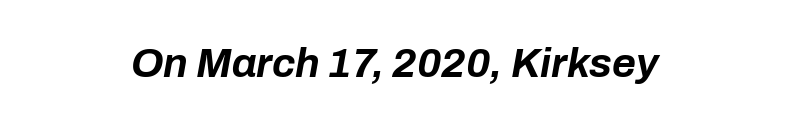
{"italic": "yes", "lean": "right", "slant_degrees": 10, "bold": "yes", "weight": "bold", "width": "normal", "stroke_contrast": "low", "x_height": "medium", "monospaced": "no", "underline": "no", "align": "center", "letter_spacing": "normal", "letter_spacing_em": 0.0, "glyph_px": 41}
